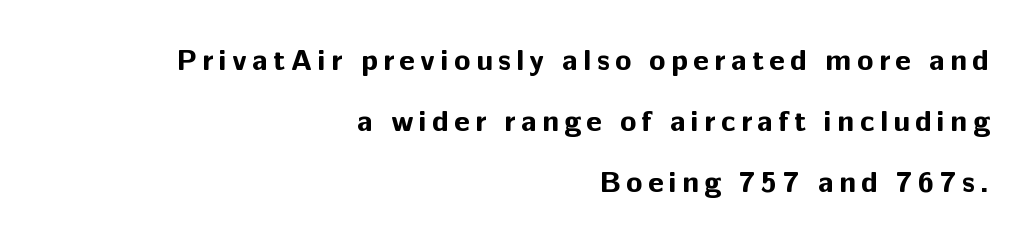
Q: Is the text bold? A: Yes.
Q: Is the text italic (slanted)? A: No, it is upright.
Q: Is the typeface a serif or a sans-serif typeface? A: Sans-serif.
Q: Is the text underlined? A: No.
Q: How is the paragraph aligned? A: Right-aligned.
Q: Is the spacing between lines tight, normal or loose? A: Loose.
Q: Width (condensed, normal, or wide)? A: Normal.
Q: Stroke contrast? A: Low.
Q: x-height? A: Medium.
Q: Monospaced? A: No.
